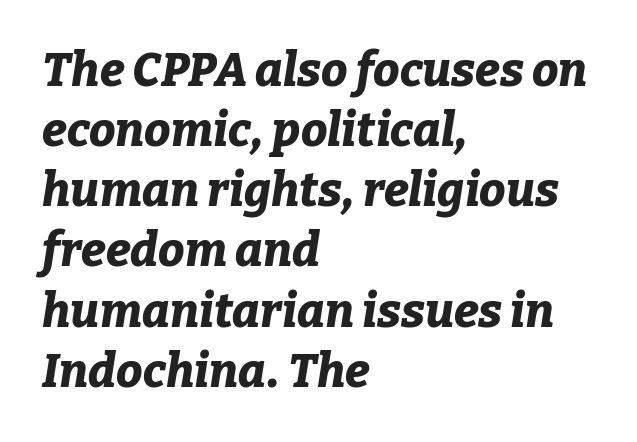
Tall strokes in this sample are angled rather than plumb. One-word summary of the alignment: left. Leading matches the norm, producing a regular column. Characters follow at the spacing the type designer built in. Is this a fixed-width face? No — the glyphs have proportional, varying widths.
